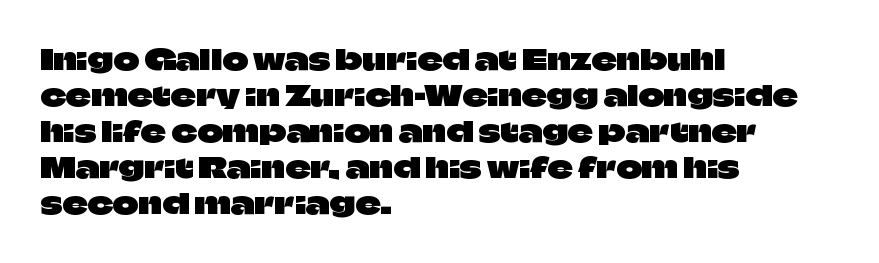
Q: Is the text italic (slanted)? A: No, it is upright.
Q: Is the typeface a serif or a sans-serif typeface? A: Sans-serif.
Q: Is the text underlined? A: No.
Q: How is the paragraph aligned? A: Left-aligned.
Q: Is the spacing between letters normal or unusually wide? A: Normal.
Q: Is the spacing between lines tight, normal or loose? A: Normal.
Q: Width (condensed, normal, or wide)? A: Normal.
Q: Stroke contrast? A: Low.
Q: x-height? A: Large.
Q: Monospaced? A: No.
